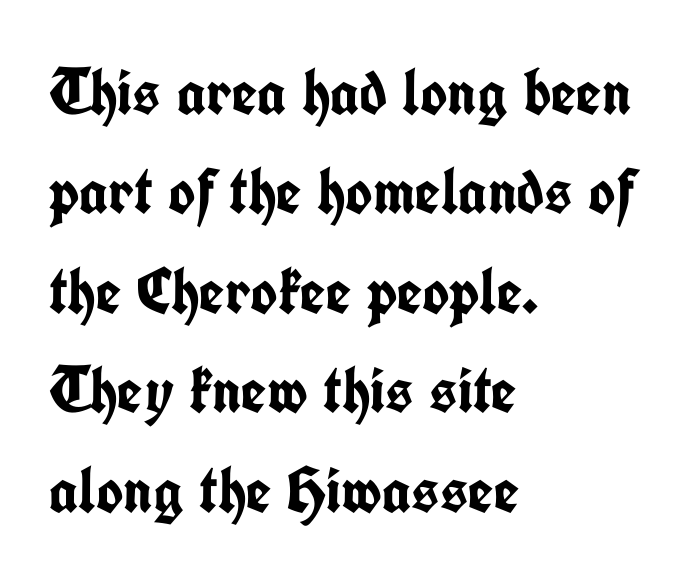
Q: Is the text bold? A: Yes.
Q: Is the text italic (slanted)? A: No, it is upright.
Q: Is the typeface a serif or a sans-serif typeface? A: Sans-serif.
Q: Is the text underlined? A: No.
Q: How is the paragraph aligned? A: Left-aligned.
Q: Is the spacing between letters normal or unusually wide? A: Normal.
Q: Is the spacing between lines tight, normal or loose? A: Normal.
Q: Width (condensed, normal, or wide)? A: Condensed.
Q: Stroke contrast? A: Low.
Q: x-height? A: Medium.
Q: Monospaced? A: No.
